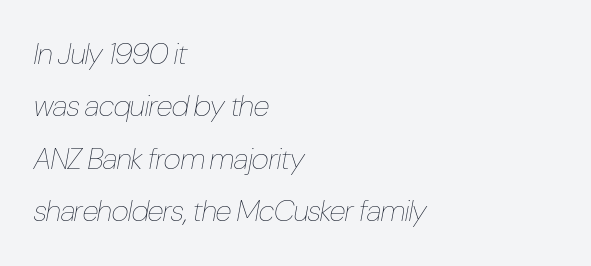
Q: Is the text bold? A: No.
Q: Is the text italic (slanted)? A: Yes, it leans right by about 10 degrees.
Q: Is the text underlined? A: No.
Q: How is the paragraph aligned? A: Left-aligned.
Q: Is the spacing between letters normal or unusually wide? A: Normal.
Q: Width (condensed, normal, or wide)? A: Condensed.
Q: Stroke contrast? A: Low.
Q: x-height? A: Medium.
Q: Monospaced? A: No.
